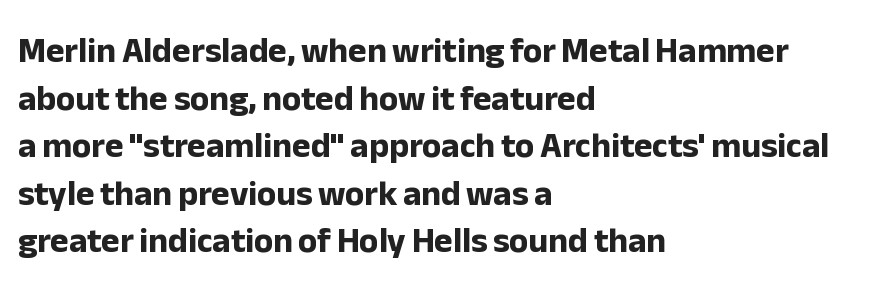
The image shows 35 px bold sans-serif type, upright; set left-aligned, normal line spacing (1.36x), normal letter spacing, not underlined; low stroke contrast and a medium x-height.
